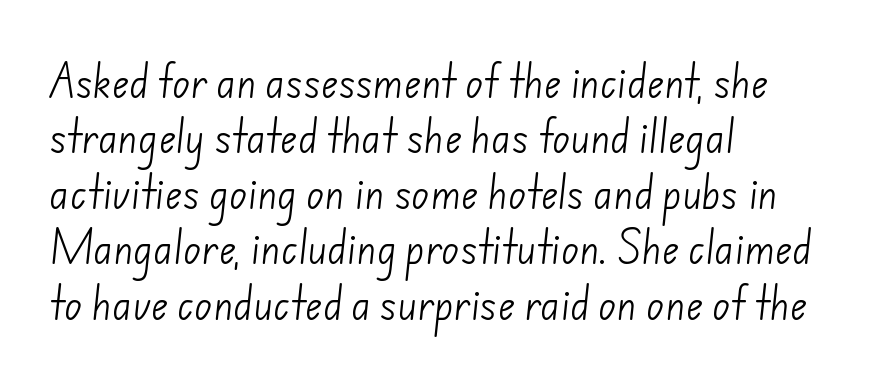
The image shows 37 px light sans-serif type; set left-aligned, normal line spacing (1.5x), normal letter spacing, not underlined; low stroke contrast and a small x-height.
